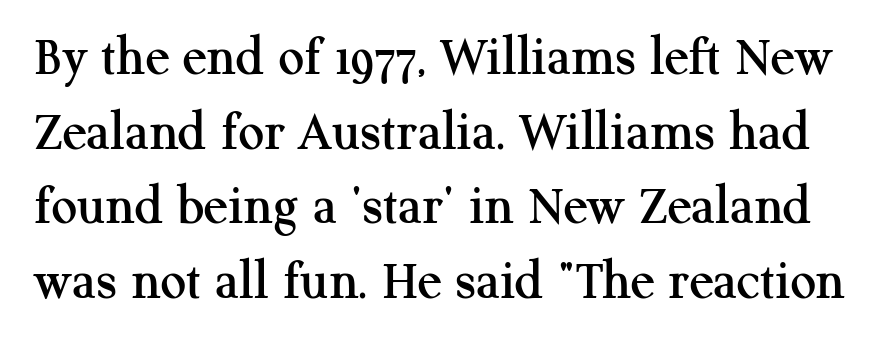
The image shows 57 px serif type, upright; set normal line spacing (1.31x), normal letter spacing, not underlined; medium stroke contrast and a medium x-height.
